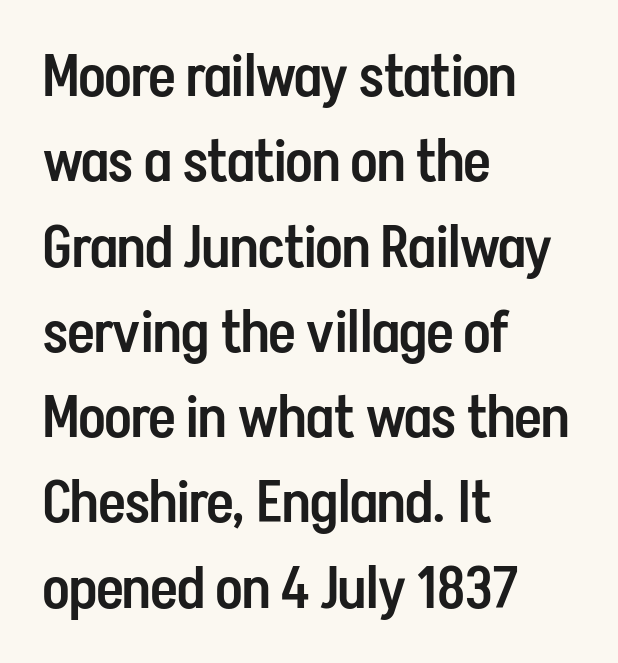
{"serif": "no", "italic": "no", "bold": "semi", "weight": "semibold", "width": "condensed", "stroke_contrast": "low", "x_height": "medium", "monospaced": "no", "underline": "no", "align": "left", "line_spacing": "normal", "line_spacing_ratio": 1.47, "letter_spacing": "normal", "letter_spacing_em": 0.0, "glyph_px": 58}
